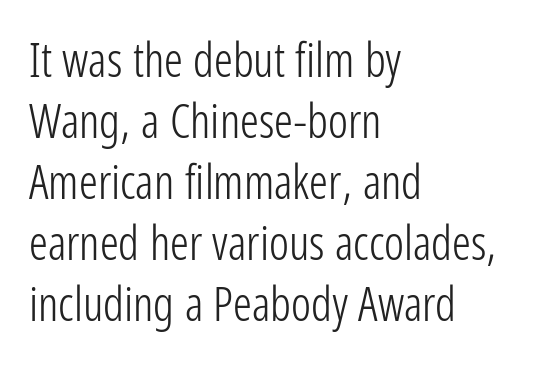
Q: Is the text bold? A: No.
Q: Is the text italic (slanted)? A: No, it is upright.
Q: Is the typeface a serif or a sans-serif typeface? A: Sans-serif.
Q: Is the text underlined? A: No.
Q: How is the paragraph aligned? A: Left-aligned.
Q: Is the spacing between letters normal or unusually wide? A: Normal.
Q: Is the spacing between lines tight, normal or loose? A: Normal.
Q: Width (condensed, normal, or wide)? A: Condensed.
Q: Stroke contrast? A: Low.
Q: x-height? A: Medium.
Q: Monospaced? A: No.
